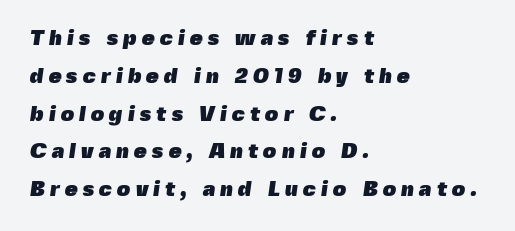
Q: Is the text bold? A: Yes.
Q: Is the text underlined? A: No.
Q: How is the paragraph aligned? A: Left-aligned.
Q: Is the spacing between letters normal or unusually wide? A: Unusually wide.
